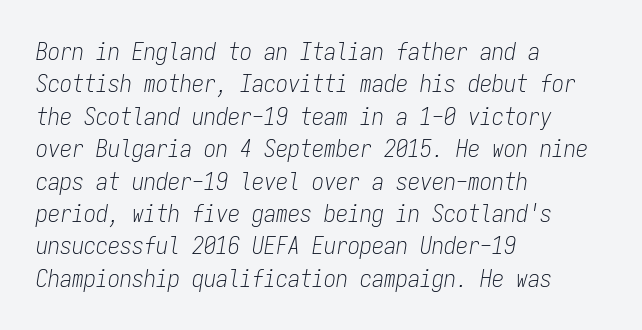
{"italic": "yes", "lean": "right", "slant_degrees": 9, "bold": "no", "underline": "no", "align": "left", "line_spacing": "normal", "line_spacing_ratio": 1.35, "letter_spacing": "normal", "letter_spacing_em": 0.0, "glyph_px": 24}
